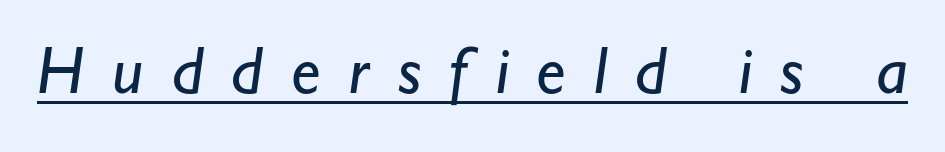
{"serif": "no", "bold": "no", "weight": "regular", "width": "normal", "stroke_contrast": "low", "x_height": "small", "monospaced": "no", "underline": "yes", "letter_spacing": "wide", "letter_spacing_em": 0.42, "glyph_px": 67}
